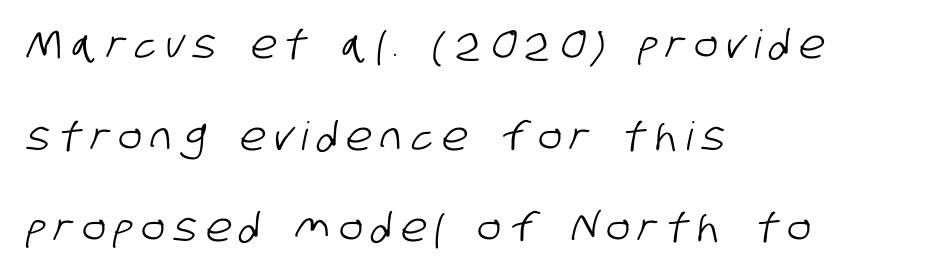
Q: Is the typeface a serif or a sans-serif typeface? A: Sans-serif.
Q: Is the text underlined? A: No.
Q: How is the paragraph aligned? A: Left-aligned.
Q: Is the spacing between letters normal or unusually wide? A: Unusually wide.
Q: Is the spacing between lines tight, normal or loose? A: Loose.
Q: Width (condensed, normal, or wide)? A: Condensed.
Q: Stroke contrast? A: Low.
Q: x-height? A: Large.
Q: Monospaced? A: No.
